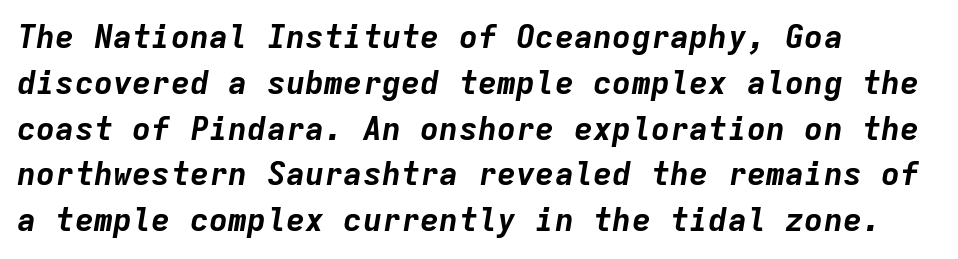
Q: Is the text bold? A: Yes.
Q: Is the text italic (slanted)? A: Yes, it leans right by about 9 degrees.
Q: Is the text underlined? A: No.
Q: How is the paragraph aligned? A: Left-aligned.
Q: Is the spacing between letters normal or unusually wide? A: Normal.
Q: Is the spacing between lines tight, normal or loose? A: Normal.
Q: Width (condensed, normal, or wide)? A: Normal.
Q: Stroke contrast? A: Low.
Q: x-height? A: Medium.
Q: Monospaced? A: Yes.
